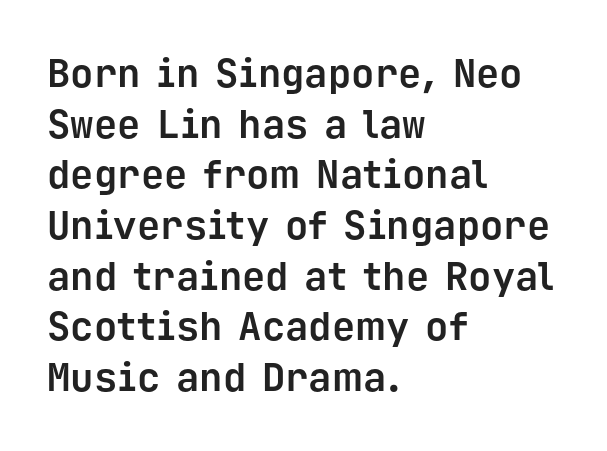
{"serif": "no", "italic": "no", "bold": "yes", "weight": "bold", "width": "normal", "stroke_contrast": "low", "x_height": "medium", "monospaced": "yes", "underline": "no", "align": "left", "line_spacing": "normal", "line_spacing_ratio": 1.3, "letter_spacing": "normal", "letter_spacing_em": 0.0, "glyph_px": 39}
